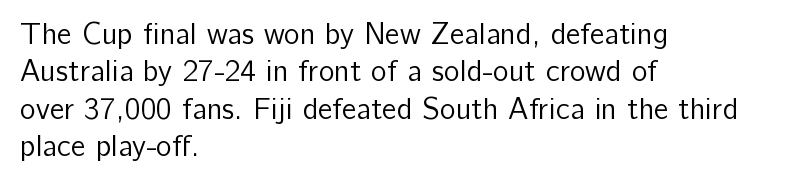
The block of text has a typical density, with ordinary space between rows. A clean baseline with only descenders dipping below it. Think of a printed novel: that variable character pitch is what you see here. Notice how the passage keeps a crisp vertical edge on the left only. Weight class: somewhere from thin through regular.
